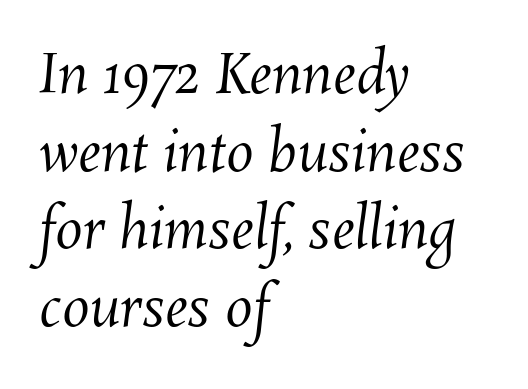
The image shows 55 px regular-weight type; set left-aligned, normal line spacing (1.41x), normal letter spacing, not underlined; medium stroke contrast and a medium x-height.
